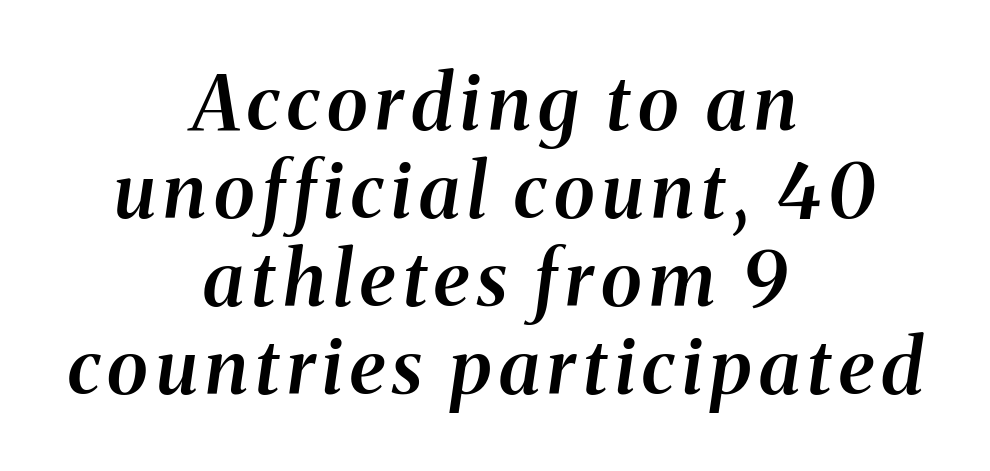
These lines were composed using italics. Words float on clear page, feet unadorned. Summary of weight: moderately heavy, a semibold. Each letter keeps its own natural width here, so spacing adapts to shape. Regarding serifs, this sample has them. Reading down the block, each line starts at a different indent, mirrored at its end.
